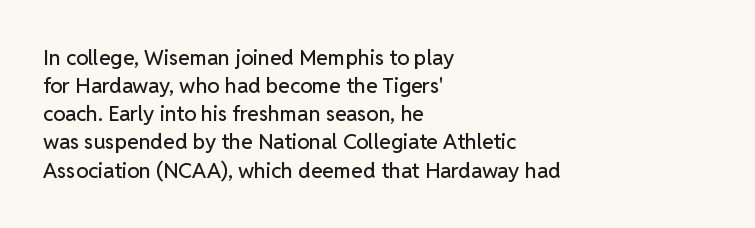
The image shows 21 px text type, upright; set left-aligned, normal line spacing (1.34x), normal letter spacing, not underlined.
